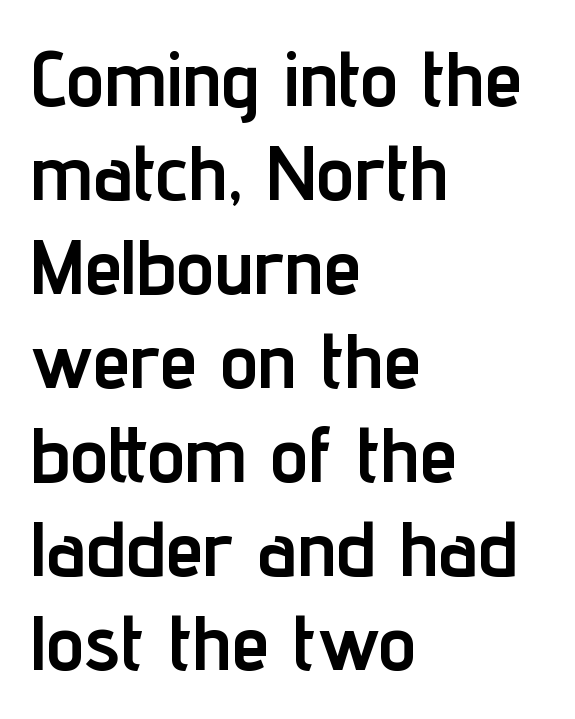
These lines keep a tight, regular rhythm from letter to letter. The text was rendered using a sans face with plain stroke endings. The passage shown is not underscored anywhere. The rendering uses natural spacing where letterforms have individual widths. These lines carry a lot of weight — the face is fully bold.
